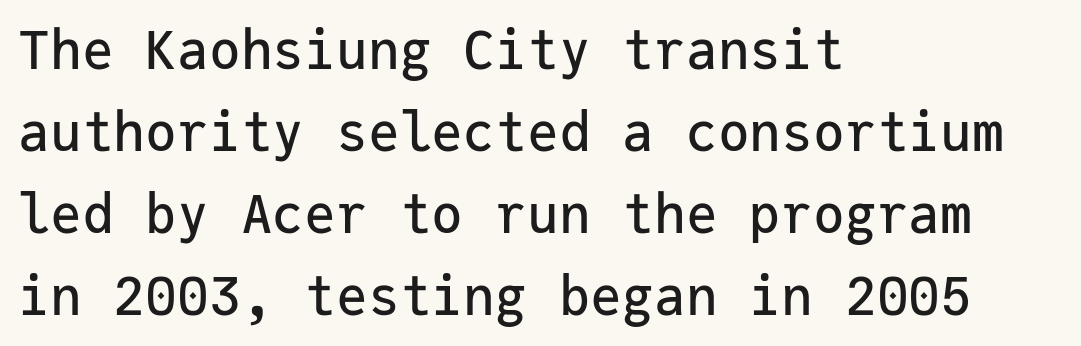
The image shows 53 px sans-serif type, upright, monospaced; set left-aligned, normal line spacing (1.55x), normal letter spacing, not underlined; low stroke contrast and a medium x-height.
